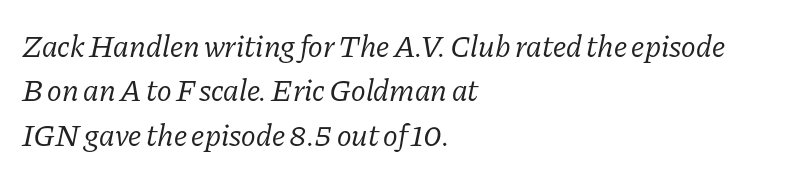
Q: Is the text bold? A: No.
Q: Is the text italic (slanted)? A: Yes, it leans right by about 11 degrees.
Q: Is the typeface a serif or a sans-serif typeface? A: Serif.
Q: Is the text underlined? A: No.
Q: How is the paragraph aligned? A: Left-aligned.
Q: Is the spacing between letters normal or unusually wide? A: Normal.
Q: Is the spacing between lines tight, normal or loose? A: Normal.
Q: Width (condensed, normal, or wide)? A: Normal.
Q: Stroke contrast? A: Low.
Q: x-height? A: Medium.
Q: Monospaced? A: No.
